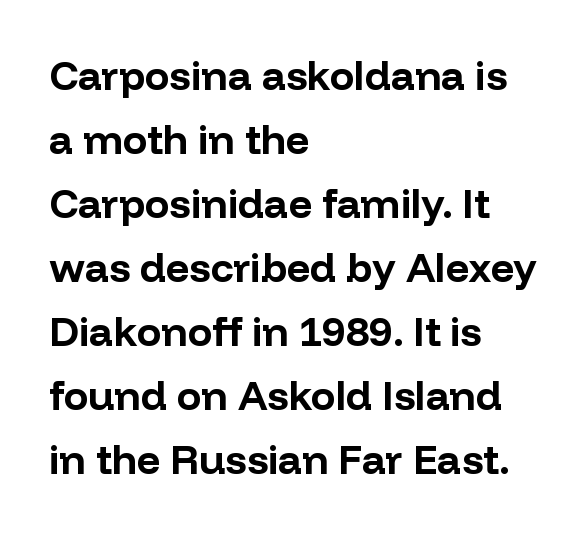
{"serif": "no", "italic": "no", "bold": "yes", "weight": "bold", "width": "normal", "stroke_contrast": "low", "x_height": "medium", "monospaced": "no", "underline": "no", "align": "left", "line_spacing": "normal", "line_spacing_ratio": 1.56, "letter_spacing": "normal", "letter_spacing_em": 0.0, "glyph_px": 41}
